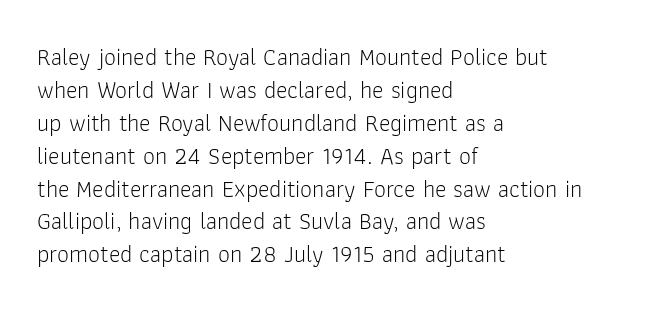
These lines stack with their left ends in a neat column. Letters rest on an invisible, unmarked baseline. The lines sit at an ordinary, default distance from one another. The type sits square on the baseline with zero lean. No letter is thick-stroked: the sample isn't bold. Default kerning and tracking; the words read as compact shapes.
